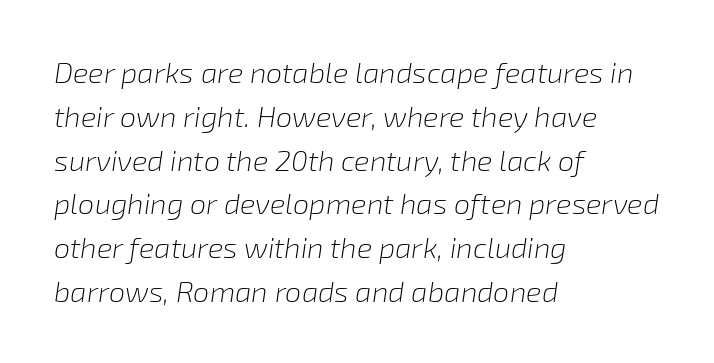
Every row of glyphs begins at an identical x-position on the left. The words here are not underlined. The gaps between neighbouring characters are ordinary and unremarkable. Note the varied advance widths — an 'i' is clearly narrower than an 'm'.
